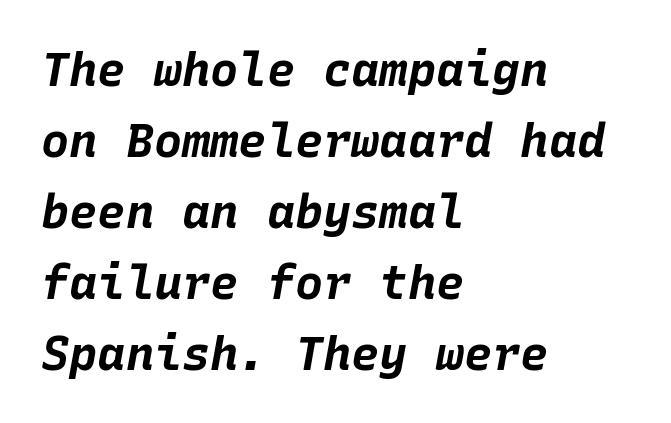
The image shows 47 px bold type, italic (leaning right), monospaced; set left-aligned, normal line spacing (1.51x), normal letter spacing, not underlined; low stroke contrast and a large x-height.
